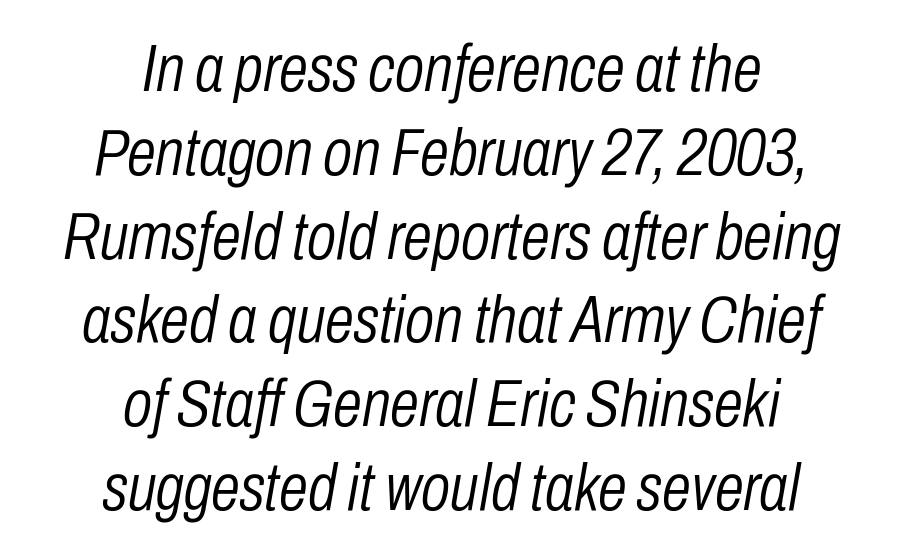
The image shows 66 px light, condensed type, italic (leaning right); set centered, normal line spacing (1.27x), normal letter spacing, not underlined; low stroke contrast and a medium x-height.
